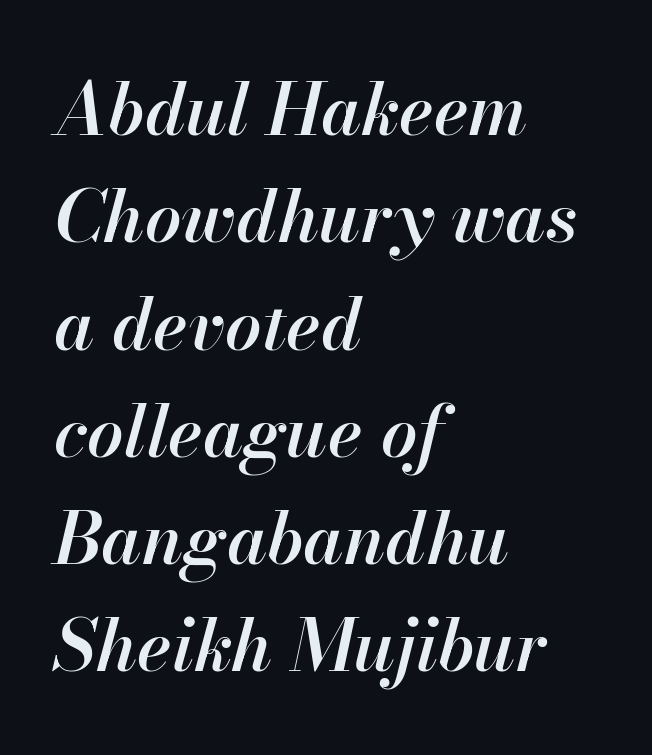
The image shows 72 px semibold type, italic (leaning right); set left-aligned, normal line spacing (1.49x), normal letter spacing, not underlined; high stroke contrast and a small x-height.
